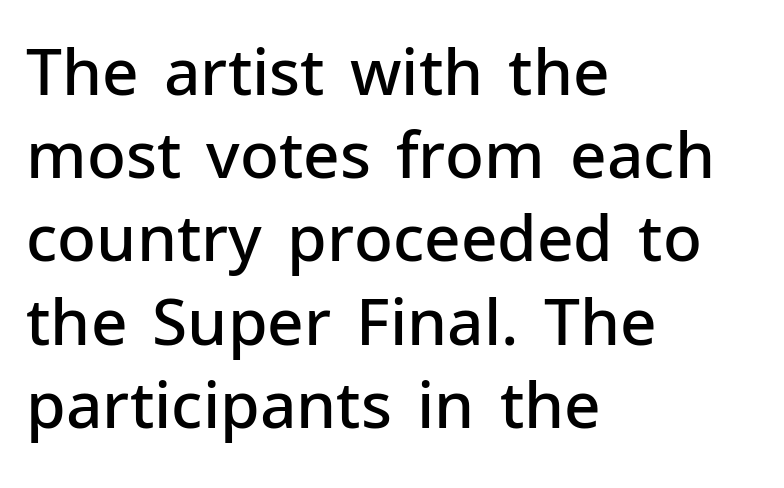
Q: Is the text bold? A: Semi-bold.
Q: Is the text italic (slanted)? A: No, it is upright.
Q: Is the typeface a serif or a sans-serif typeface? A: Sans-serif.
Q: Is the text underlined? A: No.
Q: How is the paragraph aligned? A: Left-aligned.
Q: Is the spacing between letters normal or unusually wide? A: Normal.
Q: Is the spacing between lines tight, normal or loose? A: Normal.
Q: Width (condensed, normal, or wide)? A: Normal.
Q: Stroke contrast? A: Low.
Q: x-height? A: Medium.
Q: Monospaced? A: No.
